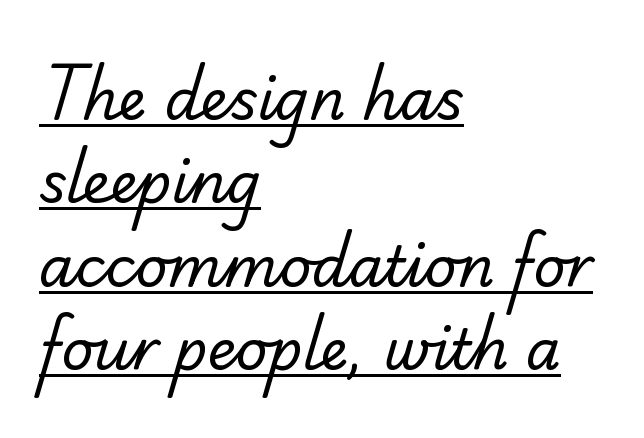
The image shows 56 px regular-weight sans-serif type; set left-aligned, normal line spacing (1.49x), normal letter spacing, underlined; low stroke contrast and a small x-height.
